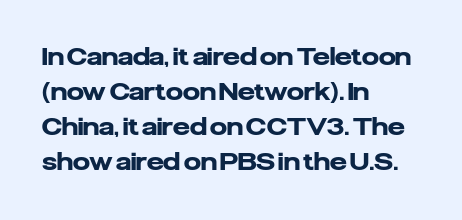
{"italic": "no", "bold": "yes", "underline": "no", "align": "left", "line_spacing": "normal", "line_spacing_ratio": 1.46, "letter_spacing": "normal", "letter_spacing_em": 0.0, "glyph_px": 24}
